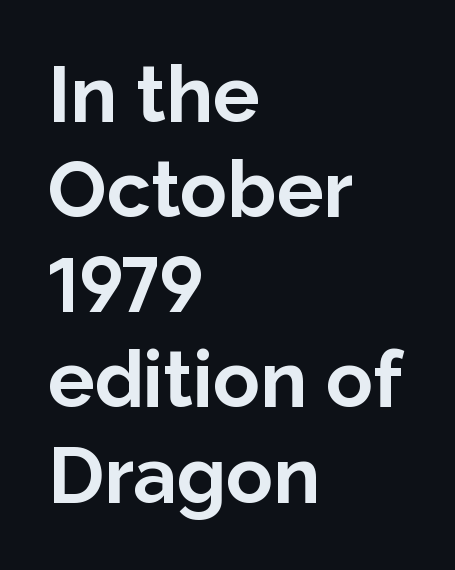
{"serif": "no", "italic": "no", "bold": "yes", "weight": "bold", "width": "normal", "stroke_contrast": "low", "x_height": "medium", "monospaced": "no", "underline": "no", "align": "left", "line_spacing_ratio": 1.22, "letter_spacing": "normal", "letter_spacing_em": 0.0, "glyph_px": 78}
